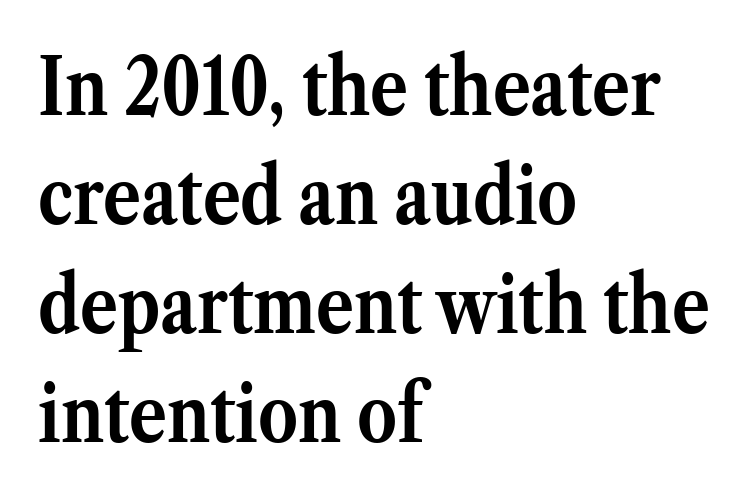
The paragraph shown leans on its left margin. A typesetter would call this zero additional tracking. This sample has the flowing, uneven cadence of proportional lettering. Every character sits straight up, as roman type does. On the weight axis this lands at bold, roughly 700. Vertical spacing — default.
